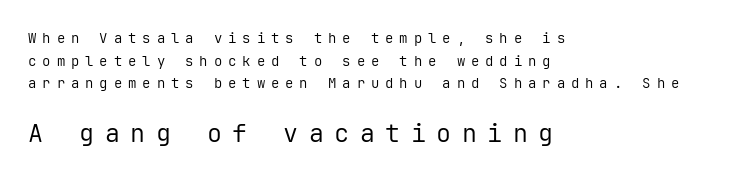
The image shows 25 px text type, upright; set left-aligned, normal line spacing (1.61x), unusually wide letter spacing (+0.42 em), not underlined; the second (bottom) block is 1.79x larger.
